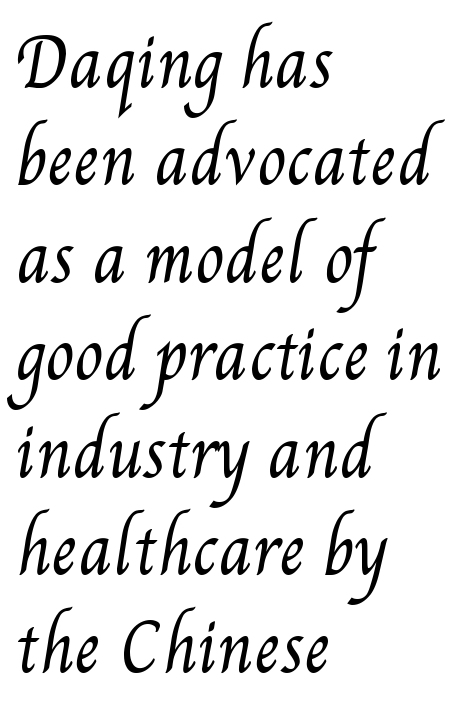
Horizontally, the lines are justified to the leading edge only. Reading down the column, the eye jumps a familiar distance to each next line. Is the type heavy? It reads as light-to-regular instead. The words here are not underlined. You could not count columns in this text — the font is proportionally spaced. Nobody touched the tracking dial on this one.
